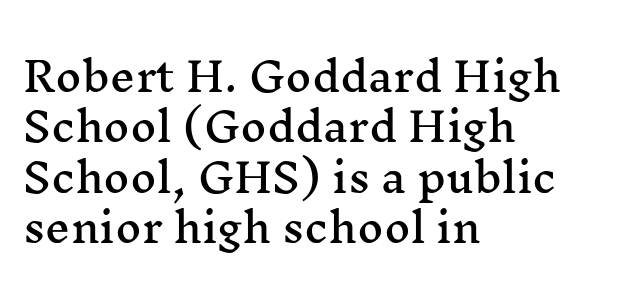
Rows of type keep a routine distance in the vertical direction. These lines stack with their left ends in a neat column. When letters stand straight like this, we call the style roman or upright. Examine the stroke ends and you'll spot serifs.
